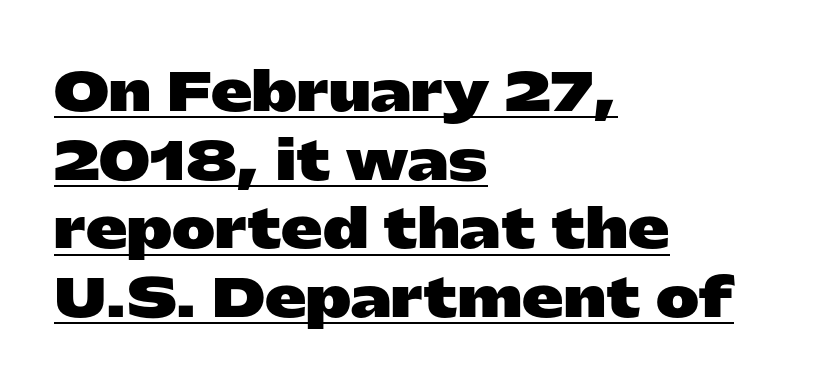
The image shows 52 px heavy, wide sans-serif type, upright; set left-aligned, normal line spacing (1.32x), normal letter spacing, underlined; low stroke contrast and a medium x-height.
